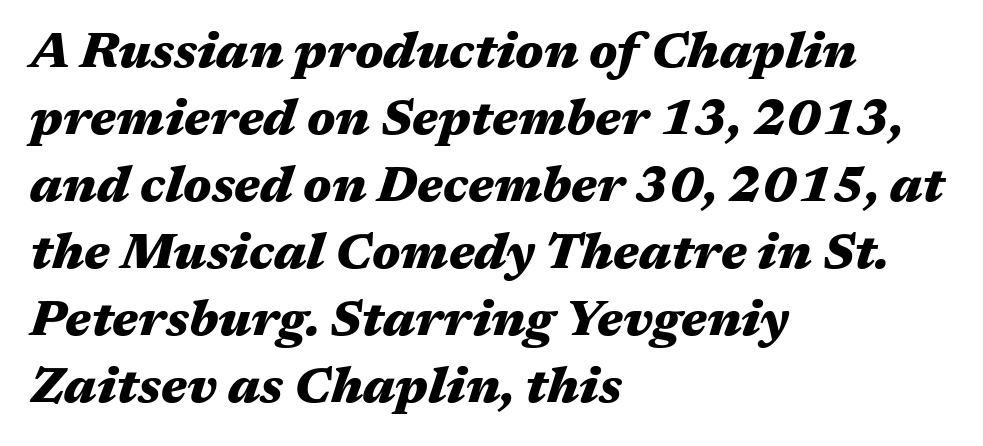
{"italic": "yes", "lean": "right", "slant_degrees": 17, "bold": "yes", "weight": "heavy", "width": "wide", "stroke_contrast": "medium", "x_height": "medium", "monospaced": "no", "underline": "no", "align": "left", "line_spacing": "normal", "line_spacing_ratio": 1.34, "letter_spacing": "normal", "letter_spacing_em": 0.0, "glyph_px": 50}
